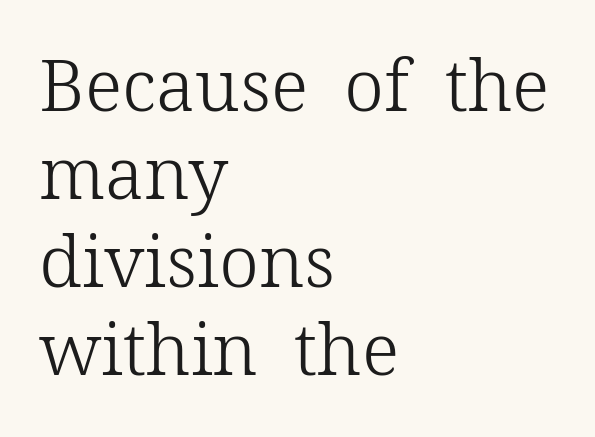
{"serif": "yes", "italic": "no", "bold": "no", "weight": "light", "width": "normal", "stroke_contrast": "low", "x_height": "medium", "monospaced": "no", "underline": "no", "align": "left", "line_spacing_ratio": 1.22, "letter_spacing": "normal", "letter_spacing_em": 0.0, "glyph_px": 72}
